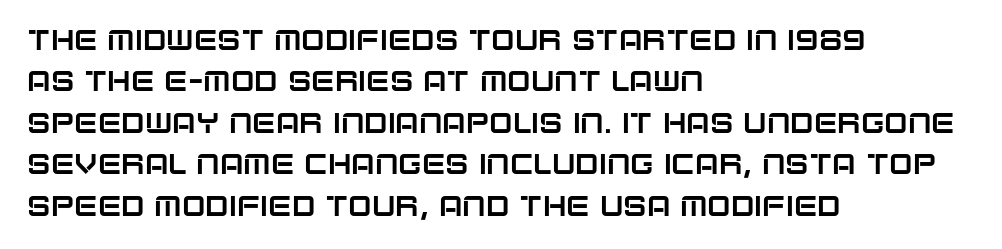
{"serif": "no", "italic": "no", "width": "normal", "stroke_contrast": "low", "x_height": "large", "monospaced": "no", "underline": "no", "align": "left", "line_spacing": "normal", "line_spacing_ratio": 1.48, "letter_spacing": "normal", "letter_spacing_em": 0.0, "glyph_px": 28}
